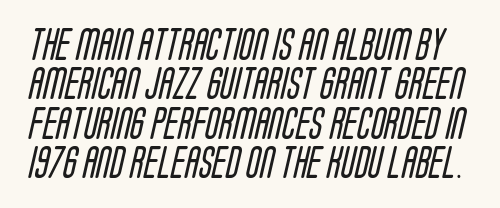
Q: Is the text bold? A: No.
Q: Is the typeface a serif or a sans-serif typeface? A: Sans-serif.
Q: Is the text underlined? A: No.
Q: Is the spacing between letters normal or unusually wide? A: Normal.
Q: Width (condensed, normal, or wide)? A: Condensed.
Q: Stroke contrast? A: Low.
Q: x-height? A: Large.
Q: Monospaced? A: No.
